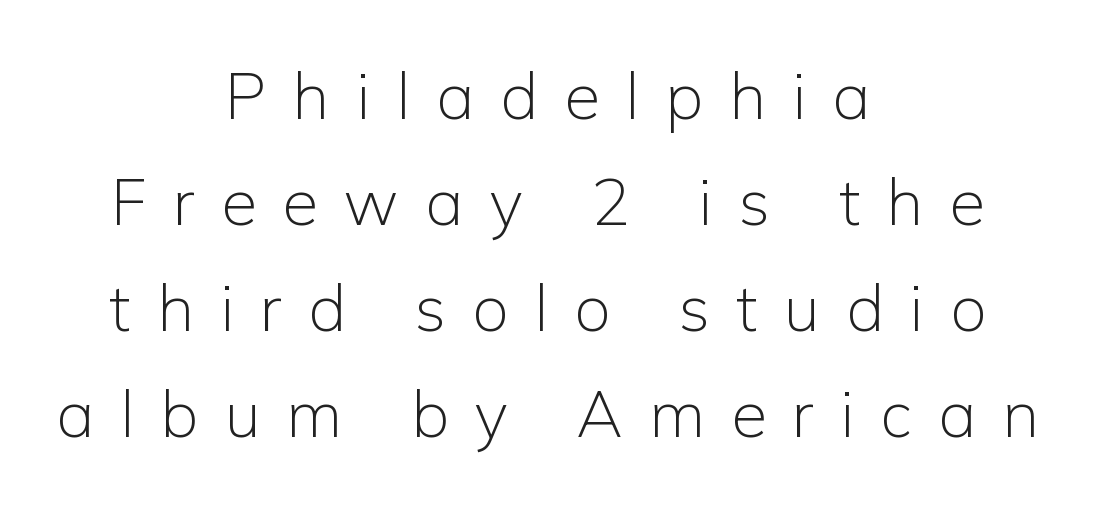
A student would call this center alignment; a typographer would say set centered. The area under the type is left untouched. The rendering uses natural spacing where letterforms have individual widths. The lettering holds an erect, upright posture throughout.
